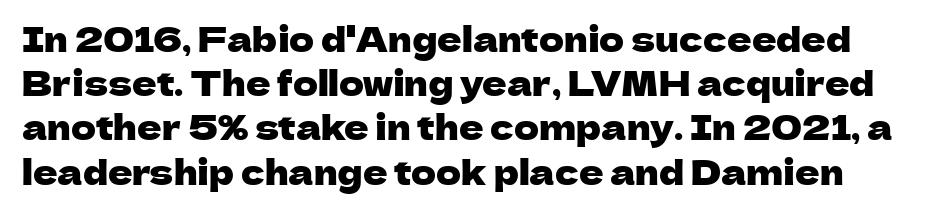
Summary of vertical rhythm: regular, with standard interline spacing. These lines are rendered in a variable-pitch font. Ordinary non-slanted type is in use. Short note: letters normally spaced. Examine the stroke ends and you'll find no serifs. Unmarked baselines from the first word to the last.
